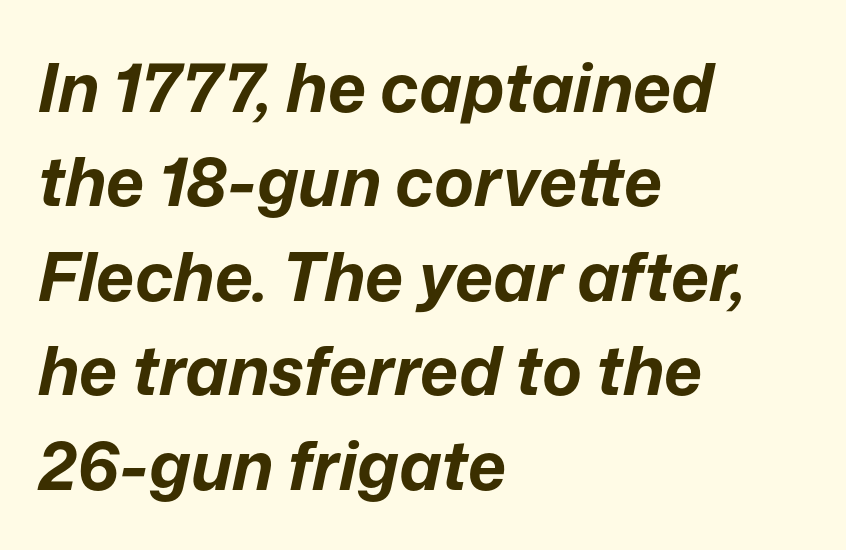
{"italic": "yes", "lean": "right", "slant_degrees": 12, "bold": "yes", "weight": "bold", "width": "normal", "stroke_contrast": "low", "x_height": "medium", "monospaced": "no", "underline": "no", "align": "left", "line_spacing": "normal", "line_spacing_ratio": 1.41, "letter_spacing": "normal", "letter_spacing_em": 0.0, "glyph_px": 67}
